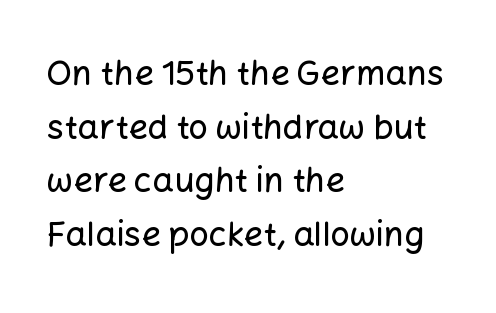
{"serif": "no", "italic": "no", "width": "normal", "stroke_contrast": "low", "x_height": "medium", "monospaced": "no", "underline": "no", "align": "left", "line_spacing": "normal", "line_spacing_ratio": 1.58, "letter_spacing": "normal", "letter_spacing_em": 0.0, "glyph_px": 34}
